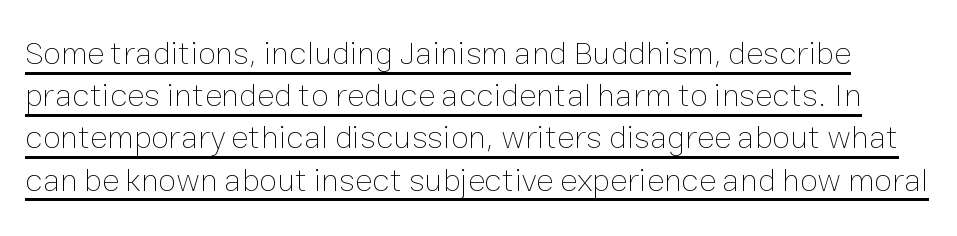
The image shows 33 px thin type, upright; set normal line spacing (1.28x), normal letter spacing, underlined; low stroke contrast and a medium x-height.
